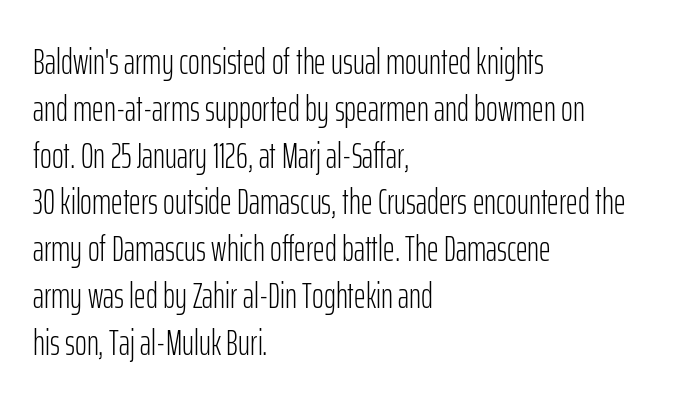
{"serif": "no", "italic": "no", "bold": "no", "weight": "light", "width": "condensed", "stroke_contrast": "low", "x_height": "medium", "monospaced": "no", "underline": "no", "align": "left", "line_spacing": "normal", "line_spacing_ratio": 1.3, "letter_spacing": "normal", "letter_spacing_em": 0.0, "glyph_px": 36}
